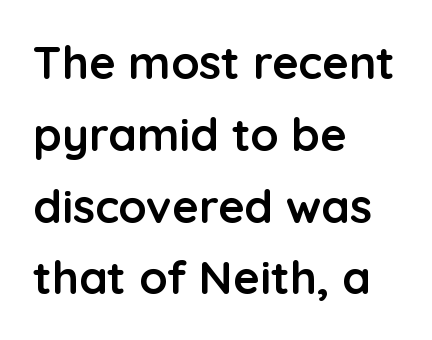
The image shows 46 px semibold sans-serif type, upright; set left-aligned, normal line spacing (1.56x), normal letter spacing, not underlined; low stroke contrast and a medium x-height.
